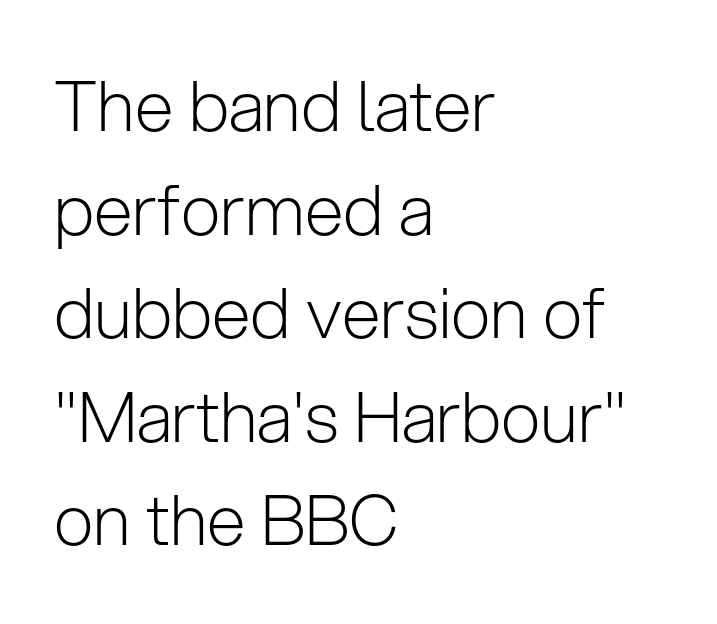
The letters stand upright; this is a roman face. Note the varied advance widths — an 'i' is clearly narrower than an 'm'. The paragraph shown leans on its left margin. The weight tops out at a normal text grade. The foot of each line stays bare and open.
